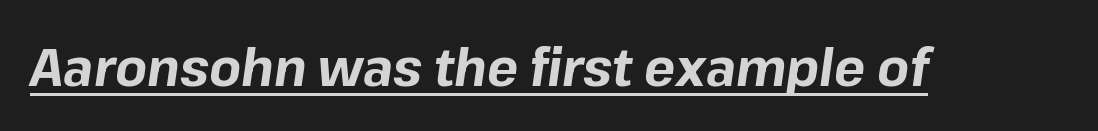
The image shows 52 px bold type, italic (leaning right); set normal letter spacing, underlined; low stroke contrast and a medium x-height.
